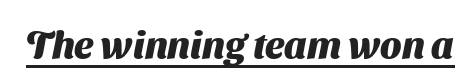
Q: Is the text bold? A: Yes.
Q: Is the typeface a serif or a sans-serif typeface? A: Sans-serif.
Q: Is the text underlined? A: Yes.
Q: Is the spacing between letters normal or unusually wide? A: Normal.
Q: Width (condensed, normal, or wide)? A: Normal.
Q: Stroke contrast? A: Medium.
Q: x-height? A: Medium.
Q: Monospaced? A: No.
